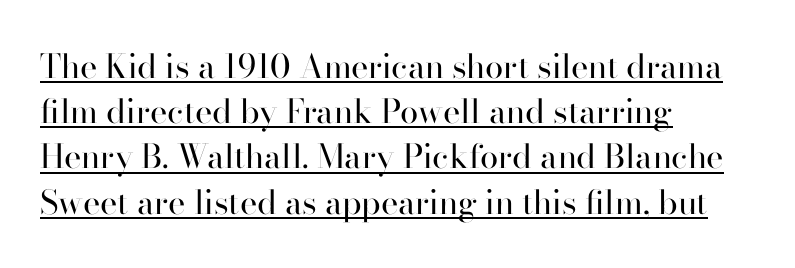
{"serif": "yes", "italic": "no", "bold": "no", "weight": "regular", "width": "normal", "stroke_contrast": "high", "x_height": "small", "monospaced": "no", "underline": "yes", "align": "left", "line_spacing": "normal", "line_spacing_ratio": 1.37, "letter_spacing": "normal", "letter_spacing_em": 0.0, "glyph_px": 33}
